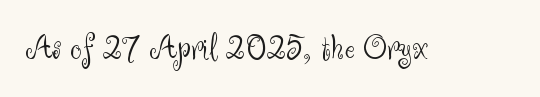
The image shows 37 px light sans-serif type, upright; set normal letter spacing, not underlined; medium stroke contrast and a small x-height.
